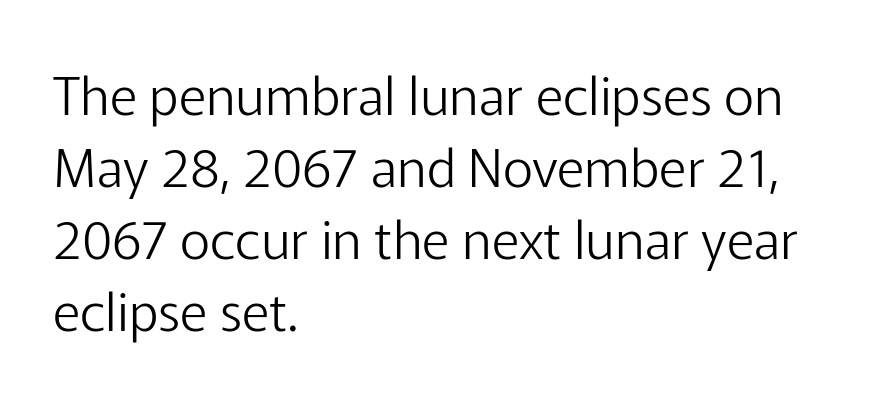
Reading down the block, your eye returns to a fixed left position each line. Anything drawn beneath the words? Only blank space. The characters display no serif detailing; their extremities are plain. The type sits square on the baseline with zero lean. Think of a printed novel: that variable character pitch is what you see here. You could call the tracking neutral — neither tight nor loose.
